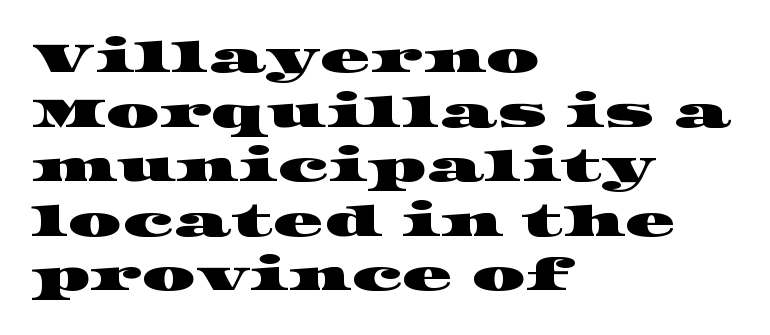
Q: Is the typeface a serif or a sans-serif typeface? A: Serif.
Q: Is the text underlined? A: No.
Q: How is the paragraph aligned? A: Left-aligned.
Q: Is the spacing between letters normal or unusually wide? A: Normal.
Q: Is the spacing between lines tight, normal or loose? A: Normal.
Q: Width (condensed, normal, or wide)? A: Wide.
Q: Stroke contrast? A: High.
Q: x-height? A: Large.
Q: Monospaced? A: No.
